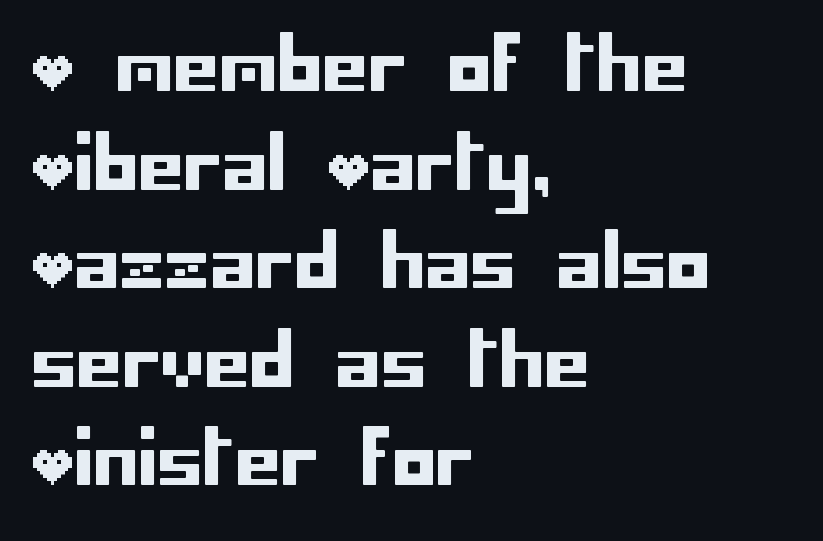
Q: Is the text italic (slanted)? A: No, it is upright.
Q: Is the typeface a serif or a sans-serif typeface? A: Sans-serif.
Q: Is the text underlined? A: No.
Q: How is the paragraph aligned? A: Left-aligned.
Q: Is the spacing between letters normal or unusually wide? A: Normal.
Q: Is the spacing between lines tight, normal or loose? A: Normal.
Q: Width (condensed, normal, or wide)? A: Normal.
Q: Stroke contrast? A: Low.
Q: x-height? A: Large.
